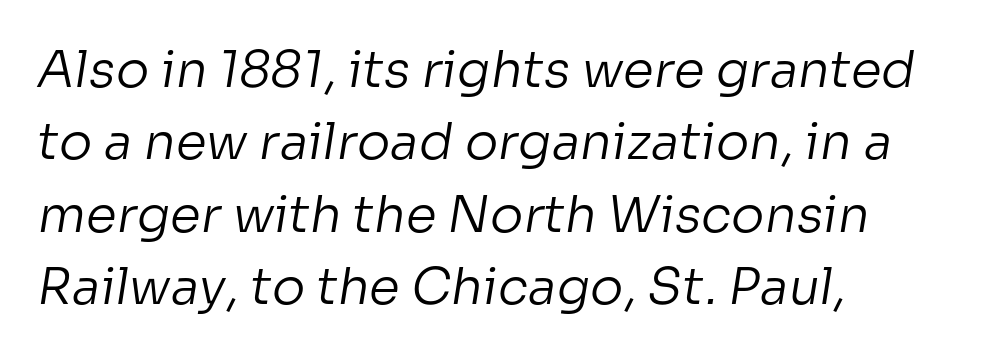
The passage shown stacks its lines at a standard gap. The rendering uses natural spacing where letterforms have individual widths. This rendering uses left alignment, leaving the right contour irregular. Check under the words: just untouched page.
